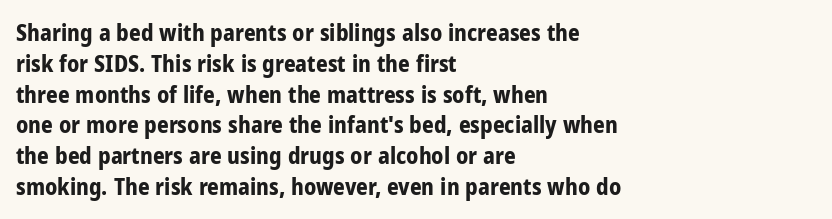
The image shows 23 px bold type, upright; set left-aligned, normal line spacing (1.34x), normal letter spacing, not underlined.
